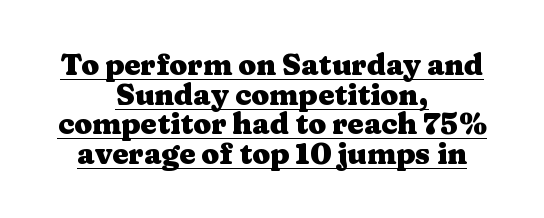
Q: Is the text bold? A: Yes.
Q: Is the text italic (slanted)? A: No, it is upright.
Q: Is the typeface a serif or a sans-serif typeface? A: Serif.
Q: Is the text underlined? A: Yes.
Q: How is the paragraph aligned? A: Centered.
Q: Is the spacing between letters normal or unusually wide? A: Normal.
Q: Is the spacing between lines tight, normal or loose? A: Tight.
Q: Width (condensed, normal, or wide)? A: Wide.
Q: Stroke contrast? A: Medium.
Q: x-height? A: Medium.
Q: Monospaced? A: No.
